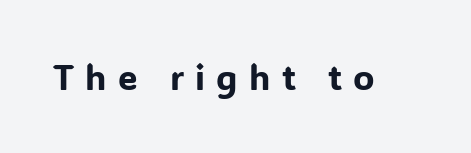
Q: Is the text italic (slanted)? A: No, it is upright.
Q: Is the typeface a serif or a sans-serif typeface? A: Sans-serif.
Q: Is the text underlined? A: No.
Q: Is the spacing between letters normal or unusually wide? A: Unusually wide.
Q: Width (condensed, normal, or wide)? A: Normal.
Q: Stroke contrast? A: Low.
Q: x-height? A: Medium.
Q: Monospaced? A: No.
